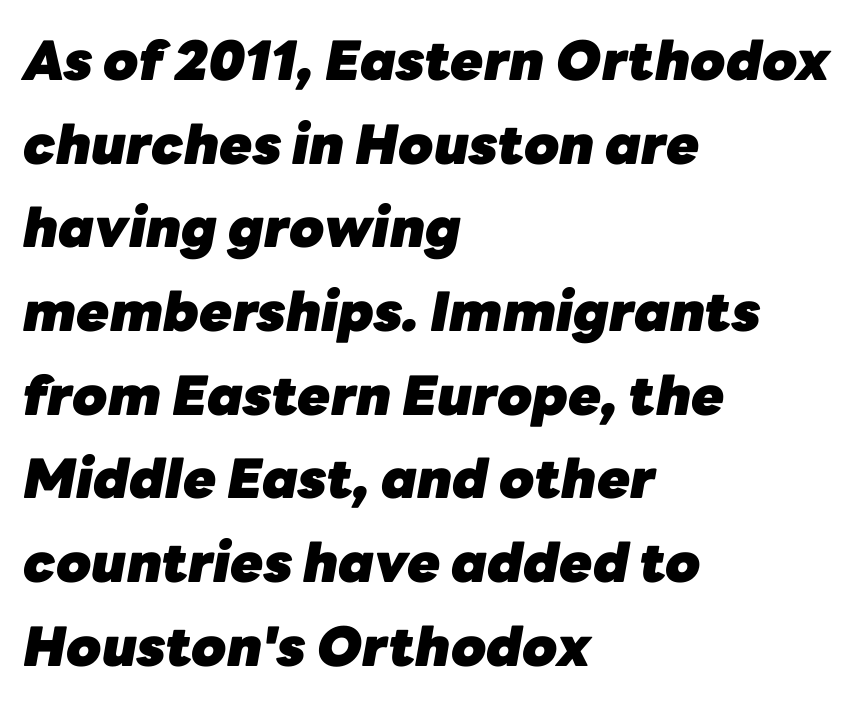
Q: Is the text bold? A: Yes.
Q: Is the text italic (slanted)? A: Yes, it leans right by about 10 degrees.
Q: Is the text underlined? A: No.
Q: How is the paragraph aligned? A: Left-aligned.
Q: Is the spacing between letters normal or unusually wide? A: Normal.
Q: Is the spacing between lines tight, normal or loose? A: Normal.
Q: Width (condensed, normal, or wide)? A: Normal.
Q: Stroke contrast? A: Low.
Q: x-height? A: Medium.
Q: Monospaced? A: No.
